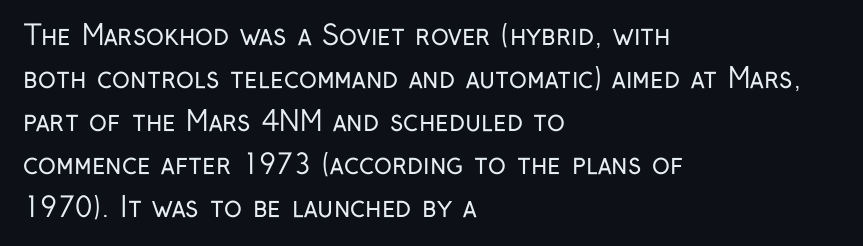
Q: Is the text bold? A: No.
Q: Is the text italic (slanted)? A: No, it is upright.
Q: Is the text underlined? A: No.
Q: How is the paragraph aligned? A: Left-aligned.
Q: Is the spacing between letters normal or unusually wide? A: Normal.
Q: Is the spacing between lines tight, normal or loose? A: Normal.
